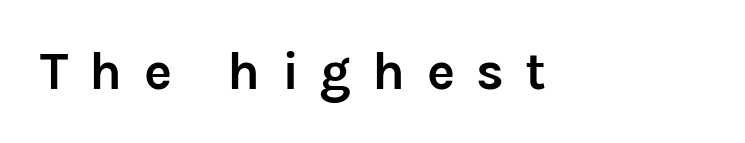
The image shows 53 px semibold sans-serif type, upright; set unusually wide letter spacing (+0.4 em), not underlined; low stroke contrast and a medium x-height.
